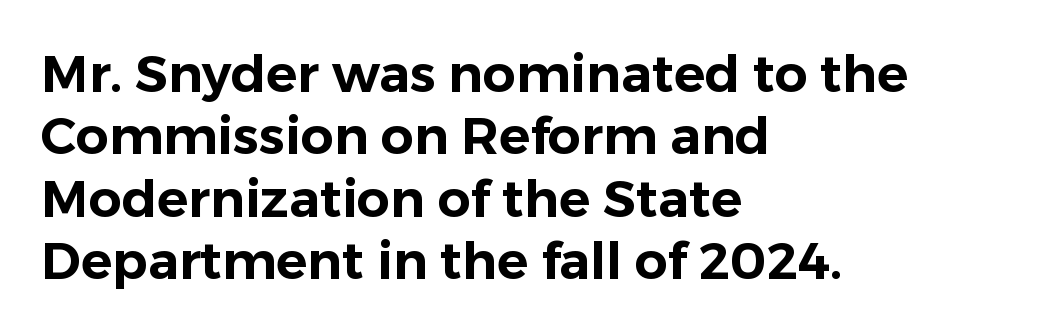
Serif or sans? Sans — the stroke terminals are bare. Here the designer chose a conventional face with non-uniform glyph widths. In terms of posture, this sample is upright. Glance below the letters and you will spot only blank space.
